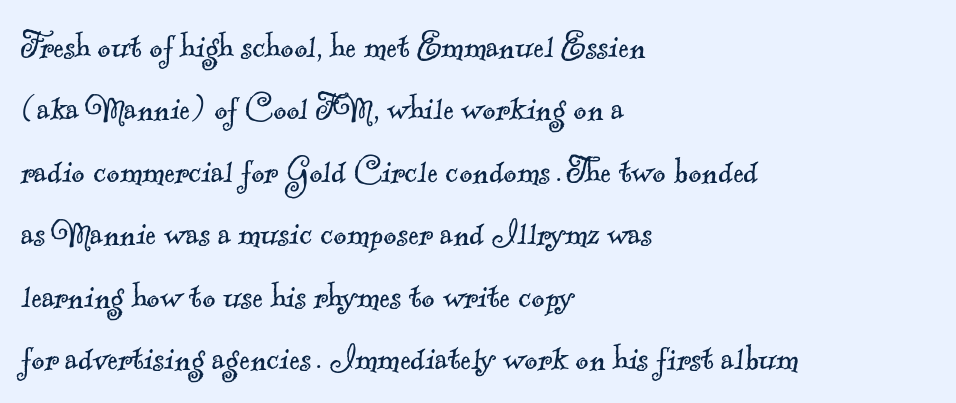
{"serif": "yes", "bold": "no", "weight": "light", "width": "normal", "x_height": "small", "monospaced": "no", "underline": "no", "align": "left", "line_spacing": "normal", "line_spacing_ratio": 1.56, "letter_spacing": "normal", "letter_spacing_em": 0.0, "glyph_px": 40}
